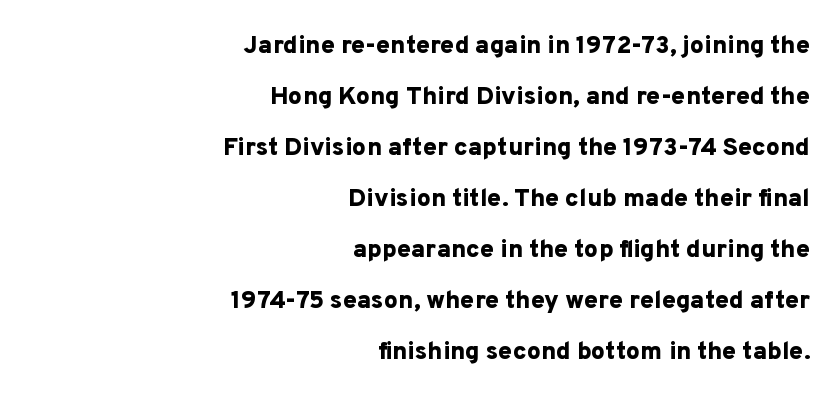
{"italic": "no", "bold": "yes", "underline": "no", "align": "right", "line_spacing": "loose", "line_spacing_ratio": 2.04, "letter_spacing": "normal", "letter_spacing_em": 0.0, "glyph_px": 25}
